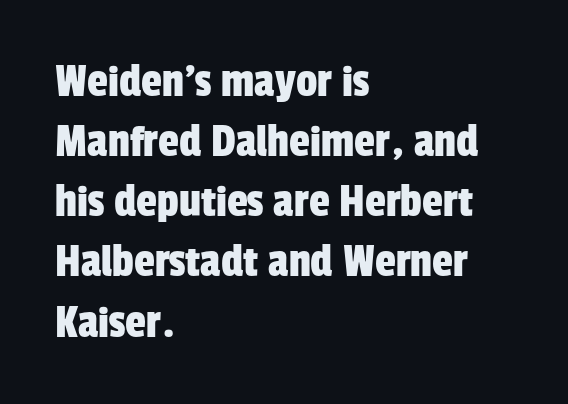
{"serif": "no", "width": "condensed", "stroke_contrast": "low", "x_height": "medium", "monospaced": "no", "underline": "no", "align": "left", "line_spacing": "normal", "line_spacing_ratio": 1.28, "letter_spacing": "normal", "letter_spacing_em": 0.0, "glyph_px": 47}
